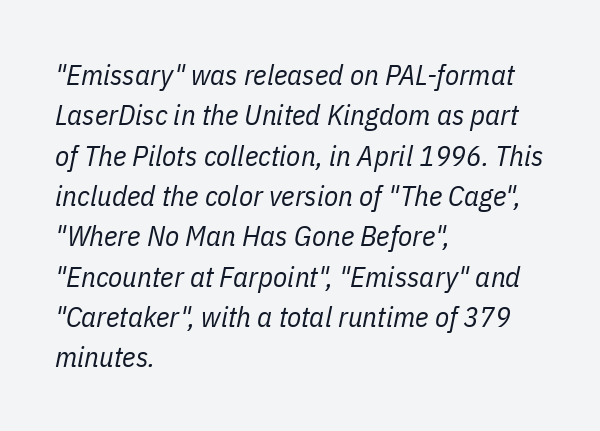
Q: Is the text bold? A: No.
Q: Is the text italic (slanted)? A: Yes, it leans right by about 11 degrees.
Q: Is the text underlined? A: No.
Q: How is the paragraph aligned? A: Left-aligned.
Q: Is the spacing between letters normal or unusually wide? A: Normal.
Q: Is the spacing between lines tight, normal or loose? A: Normal.
Q: Width (condensed, normal, or wide)? A: Condensed.
Q: Stroke contrast? A: Low.
Q: x-height? A: Medium.
Q: Monospaced? A: No.
